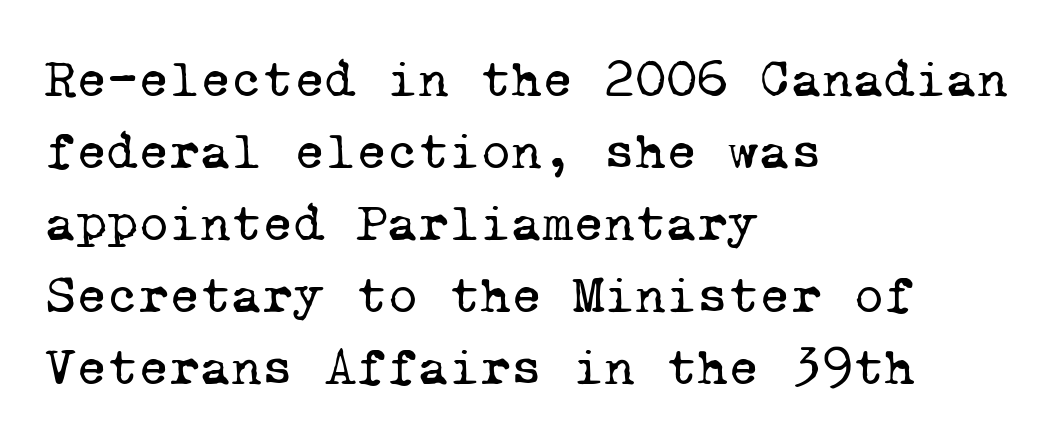
Compared with typical paragraphs, the rows here are spaced about the same. The rendering keeps characters at their native spacing. The foot of each line stays bare and open. All the whitespace from short lines collects on the right. Stroke terminals: seriffed.
